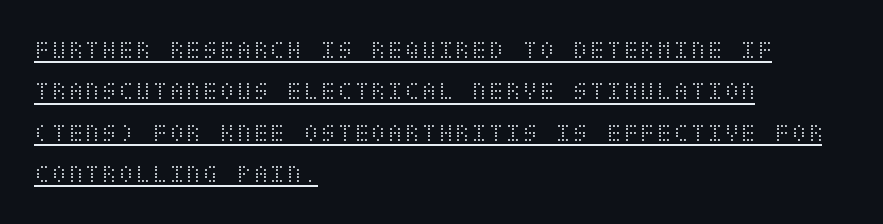
Q: Is the text bold? A: No.
Q: Is the text italic (slanted)? A: No, it is upright.
Q: Is the text underlined? A: Yes.
Q: How is the paragraph aligned? A: Left-aligned.
Q: Is the spacing between lines tight, normal or loose? A: Normal.
